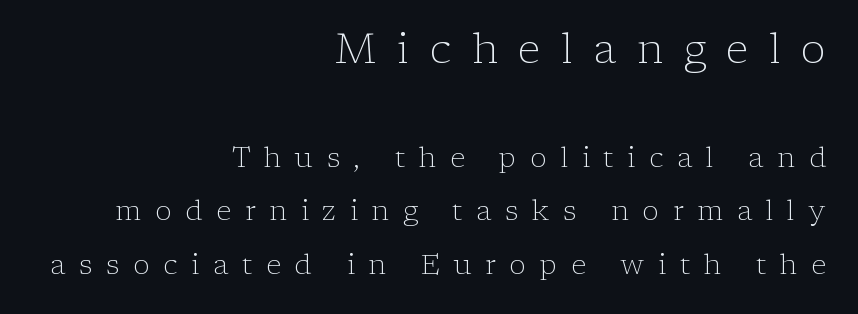
The image shows 42 px light serif type, upright; set right-aligned, loose line spacing (1.91x), unusually wide letter spacing (+0.49 em), not underlined; the first (top) block is 1.5x larger; low stroke contrast and a medium x-height.
